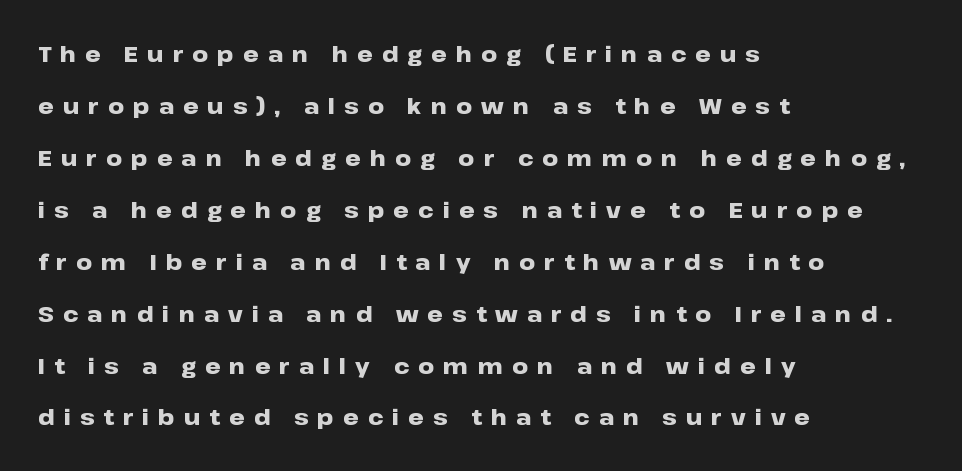
Q: Is the text bold? A: Yes.
Q: Is the text italic (slanted)? A: No, it is upright.
Q: Is the text underlined? A: No.
Q: How is the paragraph aligned? A: Left-aligned.
Q: Is the spacing between letters normal or unusually wide? A: Unusually wide.
Q: Is the spacing between lines tight, normal or loose? A: Loose.
